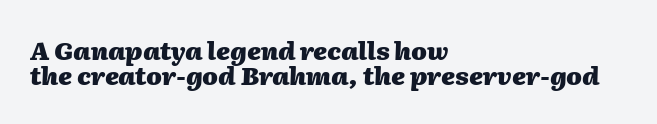
The image shows 25 px bold type, italic (leaning right); set left-aligned, tight line spacing (1.01x), normal letter spacing, not underlined.
